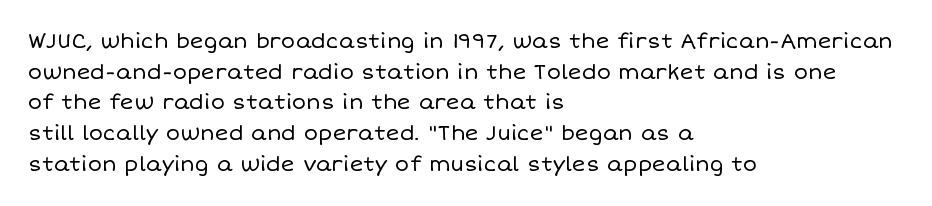
{"italic": "no", "bold": "no", "underline": "no", "align": "left", "line_spacing": "normal", "line_spacing_ratio": 1.46, "letter_spacing": "normal", "letter_spacing_em": 0.0, "glyph_px": 21}
